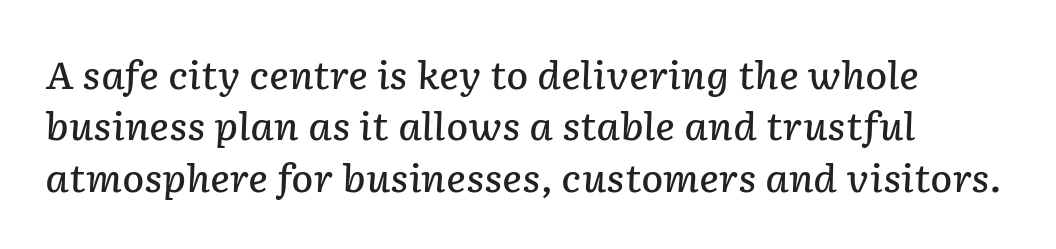
The image shows 37 px semibold type, italic (leaning right); set normal line spacing (1.39x), normal letter spacing, not underlined; low stroke contrast and a medium x-height.
